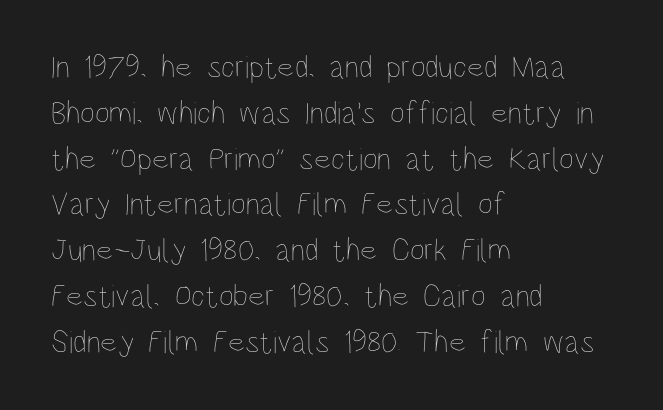
{"italic": "no", "bold": "no", "weight": "thin", "width": "condensed", "stroke_contrast": "low", "x_height": "large", "monospaced": "no", "underline": "no", "align": "left", "line_spacing": "normal", "line_spacing_ratio": 1.43, "letter_spacing": "normal", "letter_spacing_em": 0.0, "glyph_px": 32}
